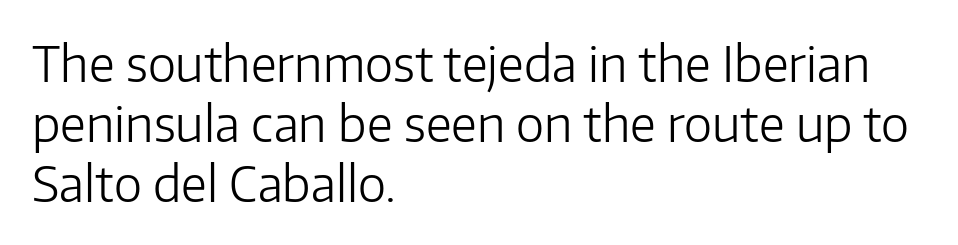
The image shows 48 px light sans-serif type, upright; set left-aligned, normal line spacing (1.25x), normal letter spacing, not underlined; low stroke contrast and a medium x-height.
